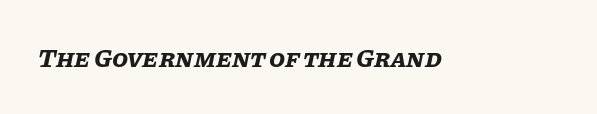
This is oblique type, the kind used for emphasis or titles. The face used here is rendered with its standard letterfit. Caption: bold face, heavy strokes. Only glyphs here, with clear space below each row.
